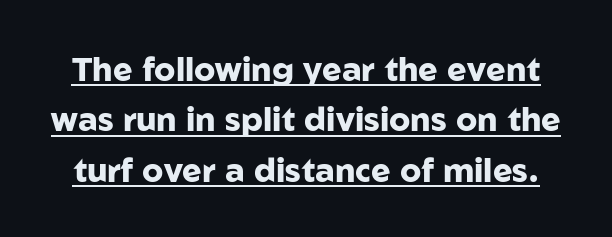
{"serif": "no", "italic": "no", "bold": "yes", "weight": "heavy", "width": "normal", "stroke_contrast": "low", "x_height": "medium", "monospaced": "no", "underline": "yes", "line_spacing": "normal", "line_spacing_ratio": 1.53, "letter_spacing": "normal", "letter_spacing_em": 0.0, "glyph_px": 33}
